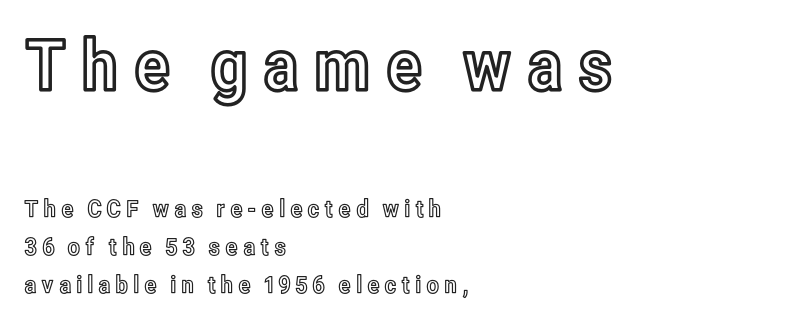
{"italic": "no", "width": "condensed", "x_height": "medium", "monospaced": "no", "underline": "no", "align": "left", "line_spacing": "normal", "line_spacing_ratio": 1.59, "larger_block": "first", "size_ratio": 2.96, "glyph_px": 71}
